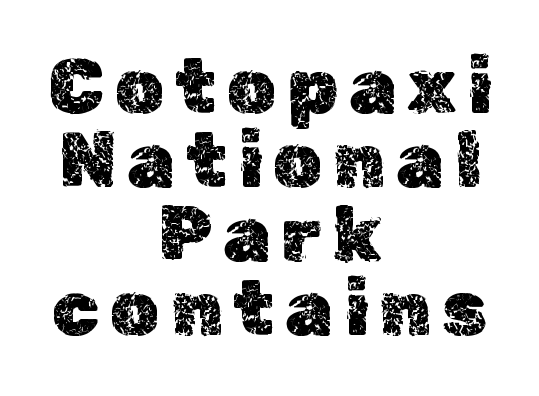
Q: Is the text italic (slanted)? A: No, it is upright.
Q: Is the text underlined? A: No.
Q: How is the paragraph aligned? A: Centered.
Q: Is the spacing between lines tight, normal or loose? A: Tight.
Q: Width (condensed, normal, or wide)? A: Normal.
Q: x-height? A: Medium.
Q: Monospaced? A: No.
